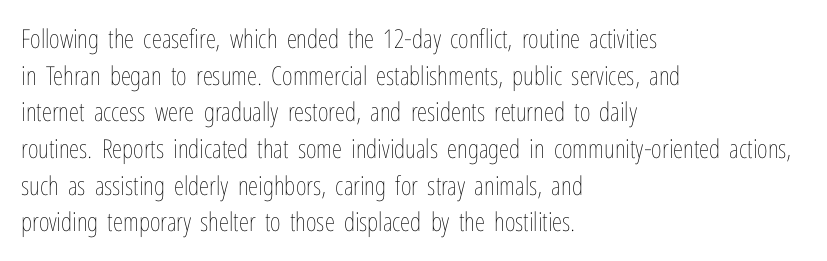
In CSS terms this would be text-align: left. The words here are not underlined. The font is comparable to plain body text, perhaps lighter. Every character sits straight up, as roman type does. The vertical gap from one line to the next is medium. Compared with typical body copy, the letter spacing here is the same.
